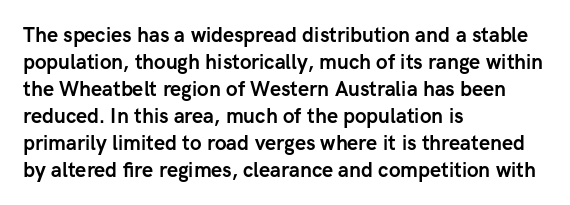
The font's upright variant was chosen for this text. Notice how the passage keeps a crisp vertical edge on the left only. Honestly, the row spacing looks completely unremarkable. Bare-footed words on every line.
